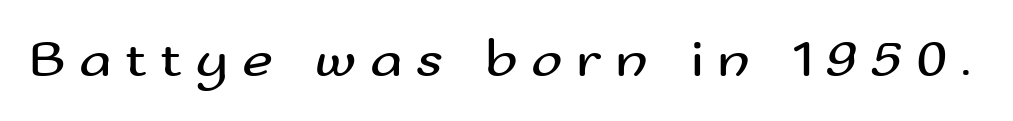
This rendering employs a face without finishing strokes, i.e., a sans-serif. Unbolded letterforms with no extra heft. When letters stand straight like this, we call the style roman or upright. Each row of text sits above clean, open space. These lines have a slow, spaced-out rhythm from letter to letter.
